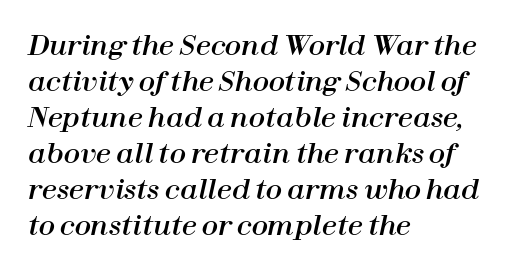
The rendering applies a slant to the glyphs. Descender tails drop into unmarked territory. Compared with a centered layout, this one pins lines to the left instead. Summary of vertical rhythm: regular, with standard interline spacing. There is no visible air inserted between adjacent glyphs.
